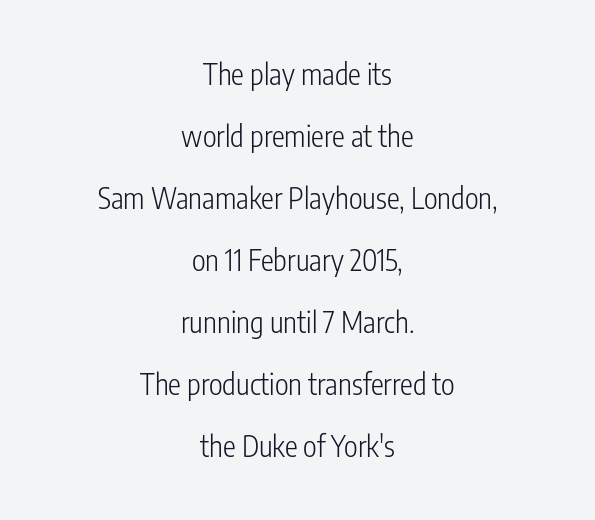
You can tell it's not italic because the verticals are truly vertical. The rendering uses natural spacing where letterforms have individual widths. The whitespace from short lines is split evenly between both sides. Nobody touched the tracking dial on this one.
